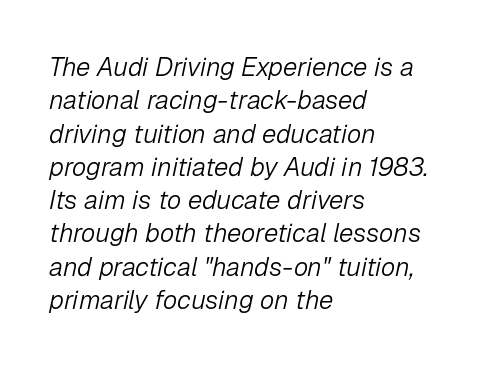
{"italic": "yes", "lean": "right", "slant_degrees": 12, "bold": "no", "underline": "no", "align": "left", "line_spacing": "normal", "line_spacing_ratio": 1.28, "letter_spacing": "normal", "letter_spacing_em": 0.0, "glyph_px": 26}
